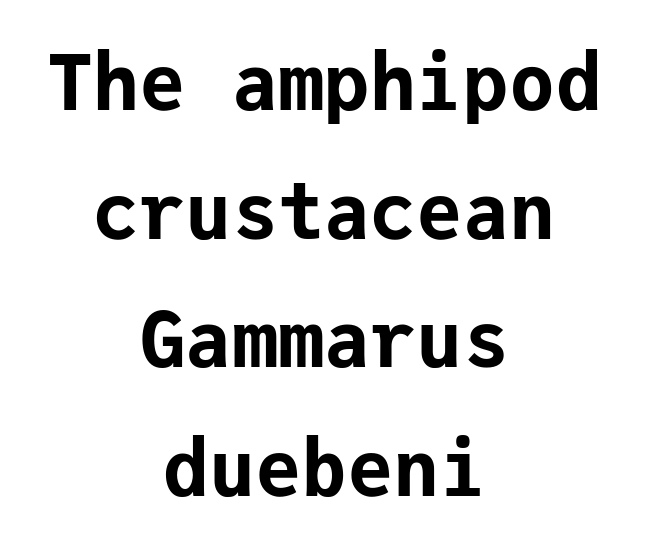
Q: Is the text bold? A: Yes.
Q: Is the text italic (slanted)? A: No, it is upright.
Q: Is the typeface a serif or a sans-serif typeface? A: Sans-serif.
Q: Is the text underlined? A: No.
Q: How is the paragraph aligned? A: Centered.
Q: Is the spacing between letters normal or unusually wide? A: Normal.
Q: Is the spacing between lines tight, normal or loose? A: Normal.
Q: Width (condensed, normal, or wide)? A: Normal.
Q: Stroke contrast? A: Low.
Q: x-height? A: Medium.
Q: Monospaced? A: Yes.
